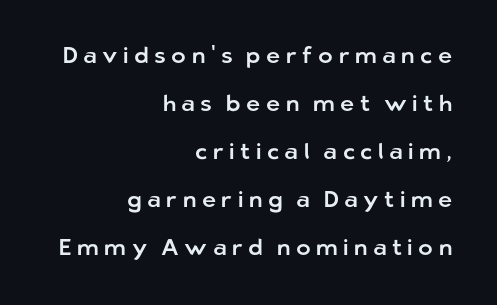
Does the copy run flush right? Yes — the right margin is perfectly even. Every character sits straight up, as roman type does. Reading down the column, the eye jumps a long way to each next line. What stands out about the letter spacing? Its width — letters are far apart. Type without underlining.
